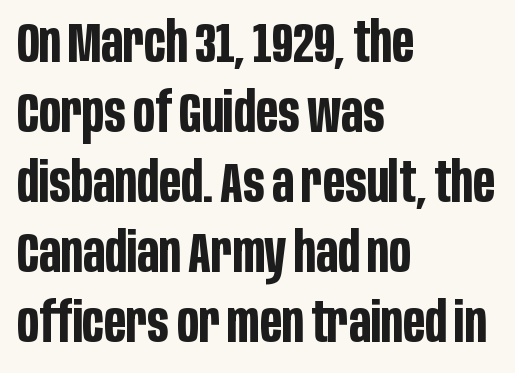
Nobody drew a line under any word here. The letterforms sit shoulder to shoulder at normal distance. The letters carry no serifs — their stems end cleanly without finishing strokes. The type sits square on the baseline with zero lean. The typesetting leans heavy: a genuine bold.
